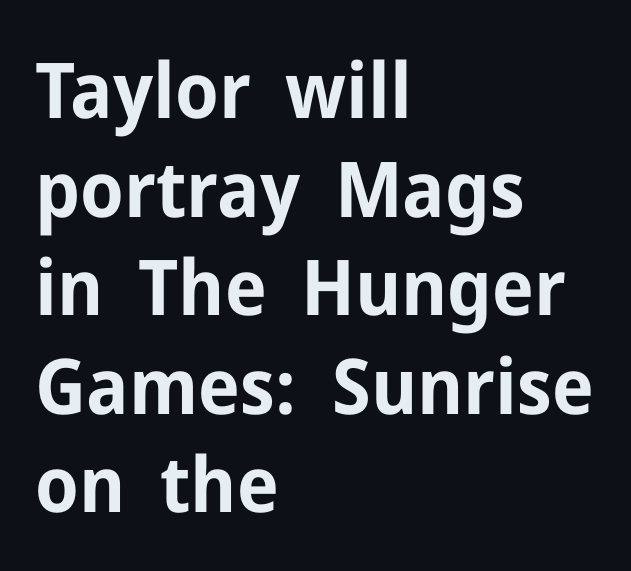
The text was rendered using a sans face with plain stroke endings. The zone under the glyphs is completely vacant. Heavy-handed strokes throughout: this text is bold. Horizontal bands of white between lines are of average thickness.
